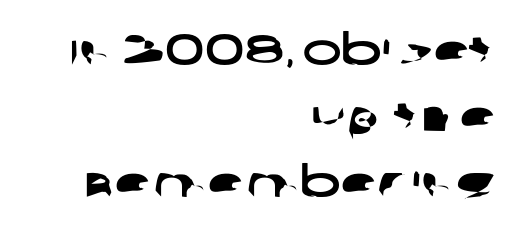
The image shows 43 px wide sans-serif type; set right-aligned, normal line spacing (1.53x), normal letter spacing, not underlined; low stroke contrast and a large x-height.
